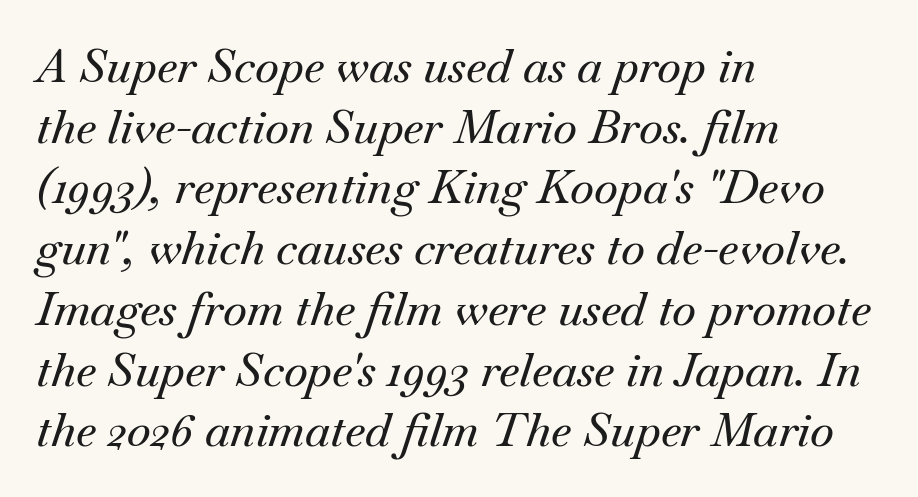
Q: Is the text italic (slanted)? A: Yes, it leans right by about 18 degrees.
Q: Is the typeface a serif or a sans-serif typeface? A: Serif.
Q: Is the text underlined? A: No.
Q: How is the paragraph aligned? A: Left-aligned.
Q: Is the spacing between letters normal or unusually wide? A: Normal.
Q: Is the spacing between lines tight, normal or loose? A: Normal.
Q: Width (condensed, normal, or wide)? A: Normal.
Q: Stroke contrast? A: Medium.
Q: x-height? A: Small.
Q: Monospaced? A: No.
